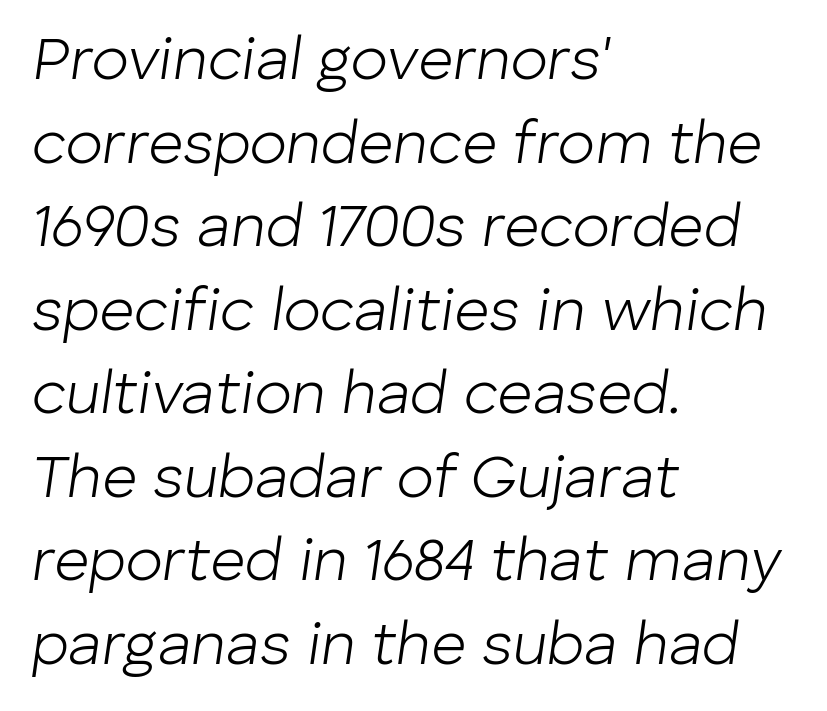
Stems and bowls with no extra thickness — not bold. This sample keeps an unexceptional amount of space between lines. Each letter keeps its own natural width here, so spacing adapts to shape. Compared with a centered layout, this one pins lines to the left instead. Each word holds together tightly as a unit, with standard inter-letter gaps.
